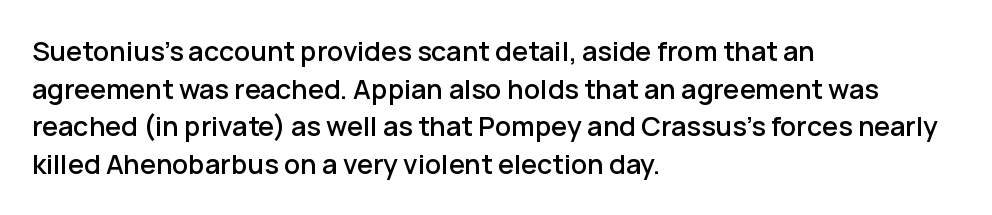
{"italic": "no", "underline": "no", "align": "left", "line_spacing": "normal", "line_spacing_ratio": 1.39, "letter_spacing": "normal", "letter_spacing_em": 0.0, "glyph_px": 27}
